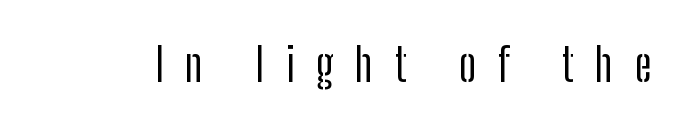
Q: Is the text italic (slanted)? A: No, it is upright.
Q: Is the typeface a serif or a sans-serif typeface? A: Sans-serif.
Q: Is the text underlined? A: No.
Q: Is the spacing between letters normal or unusually wide? A: Unusually wide.
Q: Width (condensed, normal, or wide)? A: Condensed.
Q: Stroke contrast? A: Low.
Q: x-height? A: Medium.
Q: Monospaced? A: No.
